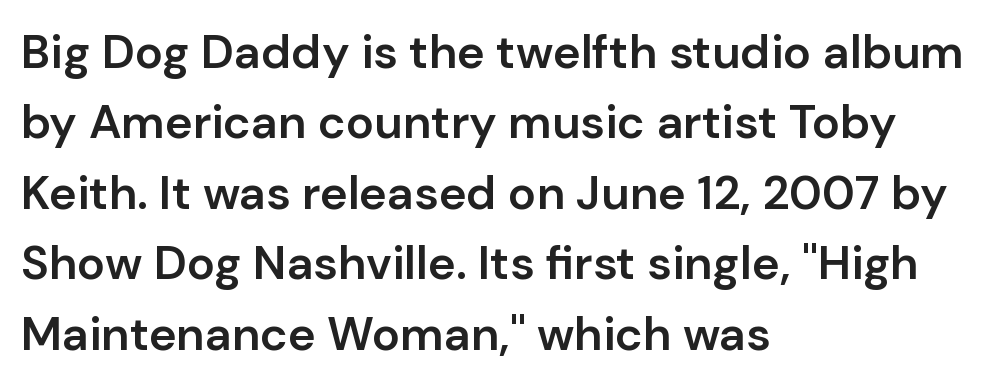
{"serif": "no", "italic": "no", "bold": "semi", "weight": "semibold", "width": "normal", "stroke_contrast": "low", "x_height": "medium", "monospaced": "no", "underline": "no", "align": "left", "line_spacing": "normal", "line_spacing_ratio": 1.5, "letter_spacing": "normal", "letter_spacing_em": 0.0, "glyph_px": 47}
